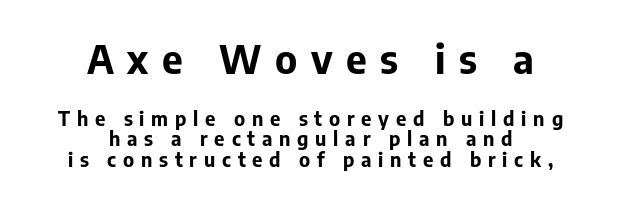
{"serif": "no", "italic": "no", "bold": "yes", "weight": "bold", "width": "normal", "stroke_contrast": "low", "x_height": "medium", "monospaced": "no", "underline": "no", "align": "center", "line_spacing": "tight", "line_spacing_ratio": 1.02, "letter_spacing": "wide", "letter_spacing_em": 0.34, "larger_block": "first", "size_ratio": 2.0, "glyph_px": 40}
